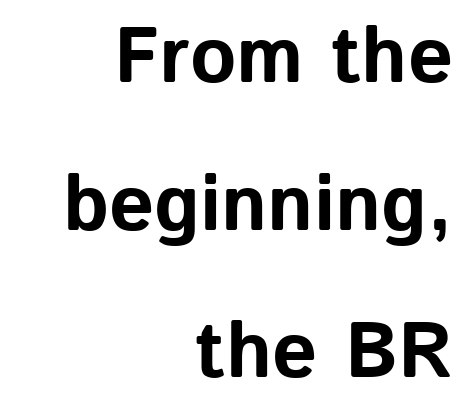
{"serif": "no", "italic": "no", "bold": "yes", "weight": "bold", "width": "normal", "stroke_contrast": "low", "x_height": "medium", "monospaced": "no", "underline": "no", "align": "right", "line_spacing_ratio": 1.87, "letter_spacing": "normal", "letter_spacing_em": 0.0, "glyph_px": 79}
